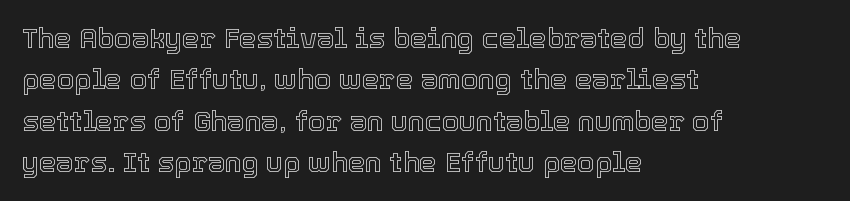
Varying glyph widths throughout — classic text-font behaviour. Compared with a centered layout, this one pins lines to the left instead. Honestly, there is no underline to notice here at all. Interline gaps are of average width in this sample. Posture: vertical. Standard letterfit; no display-style spreading of the glyphs.
